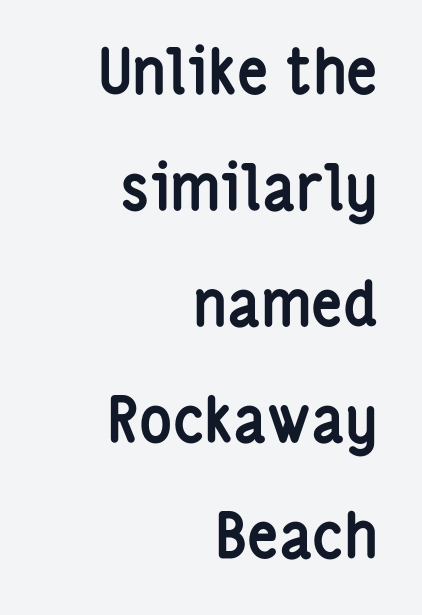
Do the characters align in a grid? No, the font is proportional. The glyphs have the mass of a bold cut. This sample is right-justified, so line beginnings fall wherever the words allow. Stroke terminals: plain, sans-serif.
